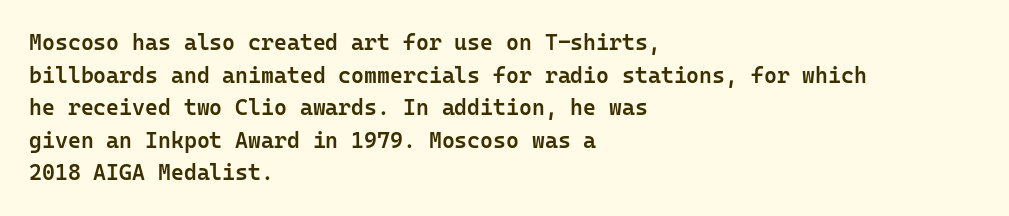
Short and long lines alike share a common starting point at left. Quick note: not italic, upright. In terms of leading, this rendering sits right in the middle. The gap between lines stays unmarked.
